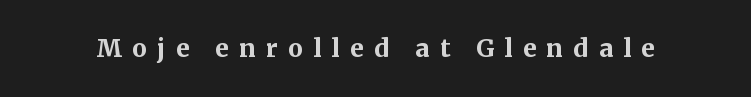
{"italic": "no", "bold": "yes", "underline": "no", "letter_spacing": "wide", "letter_spacing_em": 0.44, "glyph_px": 24}
